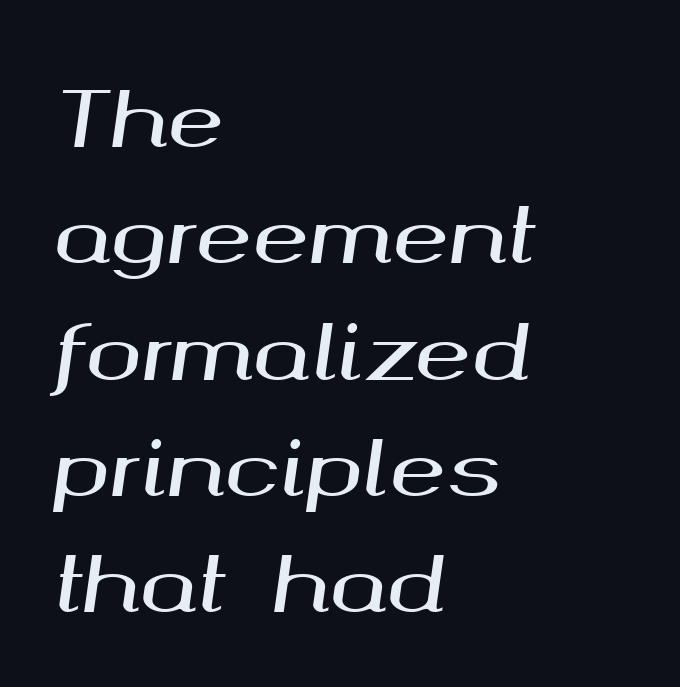
{"italic": "yes", "lean": "right", "slant_degrees": 8, "width": "wide", "stroke_contrast": "medium", "x_height": "medium", "monospaced": "no", "underline": "no", "align": "left", "line_spacing": "normal", "line_spacing_ratio": 1.53, "letter_spacing": "normal", "letter_spacing_em": 0.0, "glyph_px": 76}
